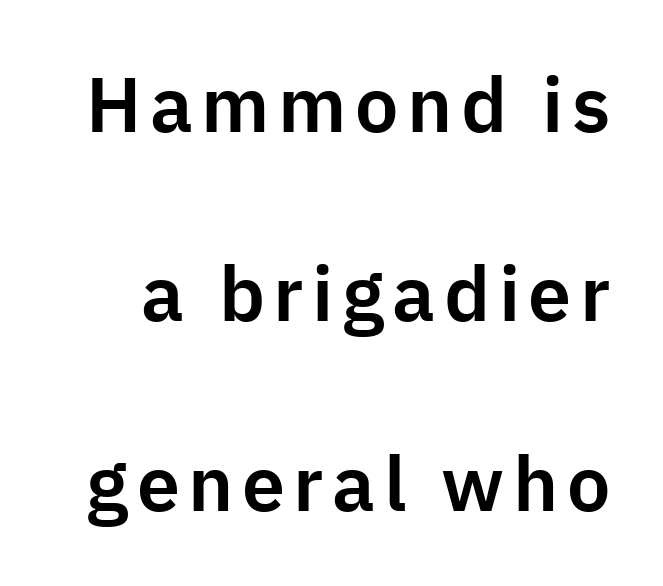
The image shows 77 px sans-serif type, upright; set loose line spacing (2.46x), not underlined; low stroke contrast and a medium x-height.
